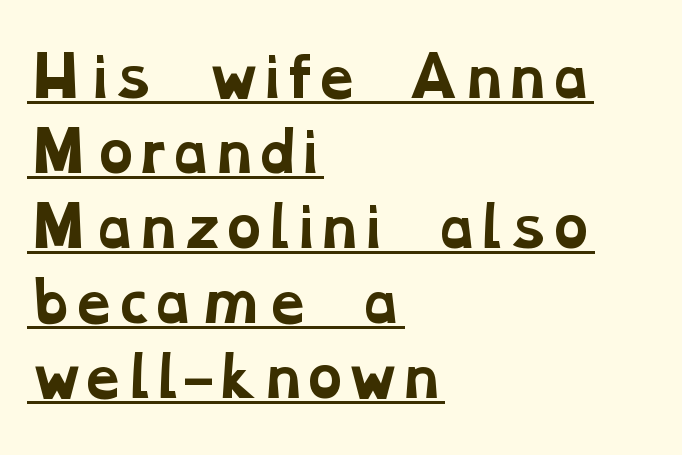
Are there feet on the stems? There are — it's a serif. Set as a true bold cut, around the 700 mark. A classic flush-left, rag-right setting is used for this passage. A rule runs beneath these lines of type. The passage shown is typed in a proportional face where columns would drift.
